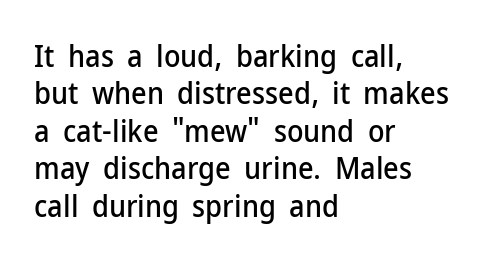
Q: Is the text italic (slanted)? A: No, it is upright.
Q: Is the typeface a serif or a sans-serif typeface? A: Sans-serif.
Q: Is the text underlined? A: No.
Q: How is the paragraph aligned? A: Left-aligned.
Q: Is the spacing between letters normal or unusually wide? A: Normal.
Q: Is the spacing between lines tight, normal or loose? A: Normal.
Q: Width (condensed, normal, or wide)? A: Normal.
Q: Stroke contrast? A: Low.
Q: x-height? A: Medium.
Q: Monospaced? A: No.
